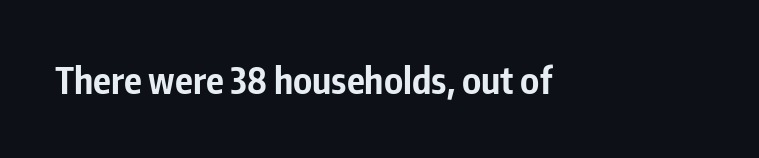
The image shows 37 px bold, condensed sans-serif type, upright; set normal letter spacing, not underlined; low stroke contrast and a medium x-height.
